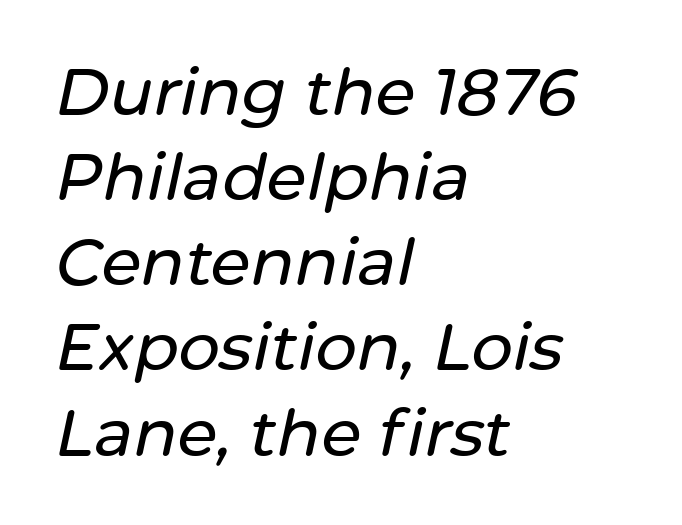
The image shows 65 px text type, italic (leaning right); set left-aligned, normal line spacing (1.31x), normal letter spacing, not underlined; low stroke contrast and a medium x-height.
